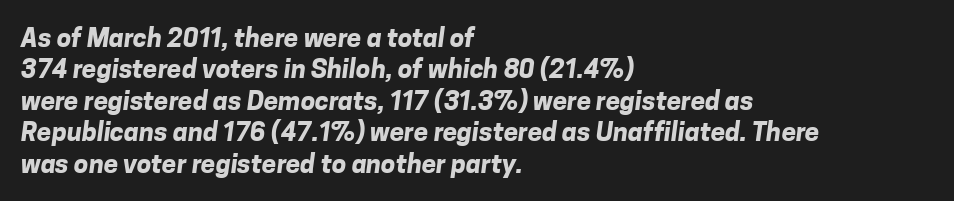
Q: Is the text bold? A: Yes.
Q: Is the text underlined? A: No.
Q: How is the paragraph aligned? A: Left-aligned.
Q: Is the spacing between letters normal or unusually wide? A: Normal.
